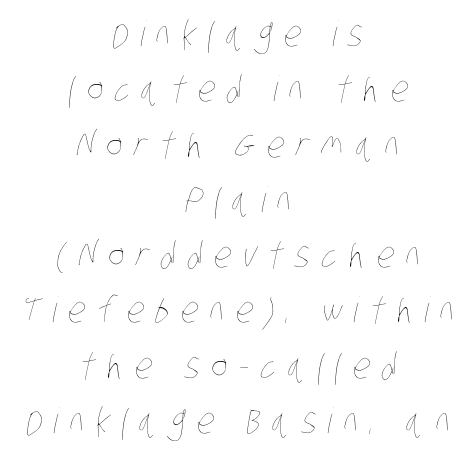
This block has exactly the height ordinary leading produces. No chunkiness to these letters — they're not bold. These lines have a slow, spaced-out rhythm from letter to letter. You could not count columns in this text — the font is proportionally spaced.
